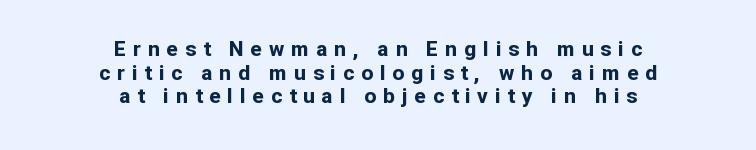
The image shows 21 px bold type, upright; set centered, tight line spacing (1.13x), unusually wide letter spacing (+0.33 em), not underlined.
